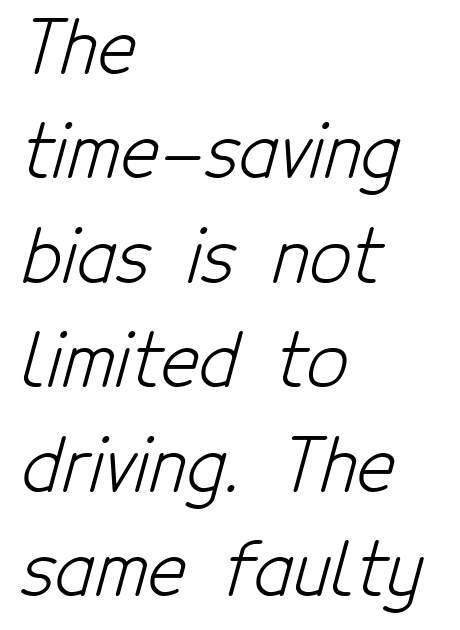
{"serif": "no", "bold": "no", "weight": "light", "width": "condensed", "stroke_contrast": "low", "x_height": "medium", "monospaced": "no", "underline": "no", "align": "left", "line_spacing": "normal", "line_spacing_ratio": 1.43, "letter_spacing": "normal", "letter_spacing_em": 0.0, "glyph_px": 73}
